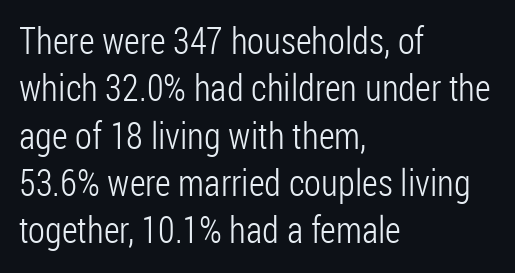
Q: Is the text bold? A: No.
Q: Is the text italic (slanted)? A: No, it is upright.
Q: Is the typeface a serif or a sans-serif typeface? A: Sans-serif.
Q: Is the text underlined? A: No.
Q: How is the paragraph aligned? A: Left-aligned.
Q: Is the spacing between letters normal or unusually wide? A: Normal.
Q: Is the spacing between lines tight, normal or loose? A: Normal.
Q: Width (condensed, normal, or wide)? A: Condensed.
Q: Stroke contrast? A: Low.
Q: x-height? A: Medium.
Q: Monospaced? A: No.
